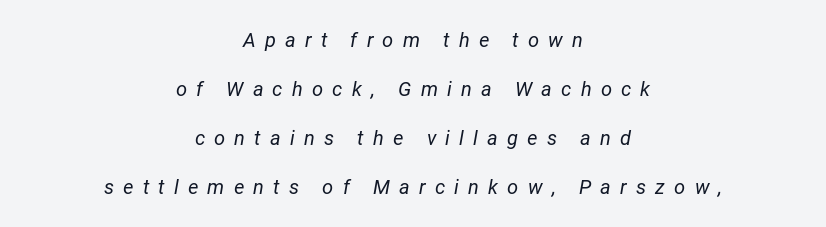
{"italic": "yes", "lean": "right", "slant_degrees": 12, "bold": "no", "underline": "no", "align": "center", "line_spacing": "loose", "line_spacing_ratio": 2.45, "letter_spacing": "wide", "letter_spacing_em": 0.46, "glyph_px": 20}
